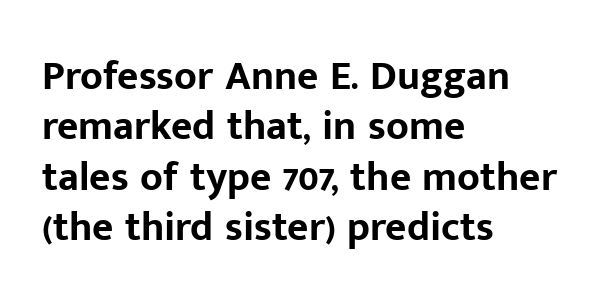
The characters look thick and weighty, a clear bold. The horizontal fit of the characters is conventional and even. Typeset ragged right — the left edge is the straight one. The words here are not underlined.
